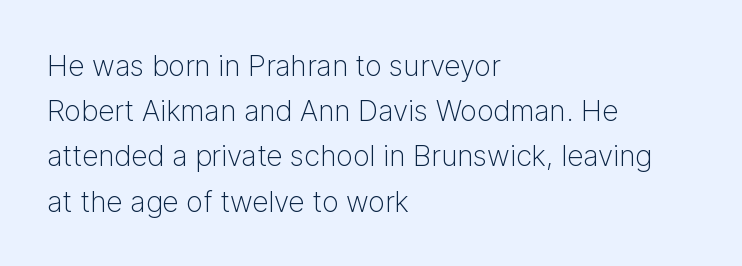
{"serif": "no", "italic": "no", "bold": "no", "weight": "light", "width": "normal", "stroke_contrast": "low", "x_height": "medium", "monospaced": "no", "underline": "no", "align": "left", "line_spacing": "normal", "line_spacing_ratio": 1.56, "letter_spacing": "normal", "letter_spacing_em": 0.0, "glyph_px": 29}
